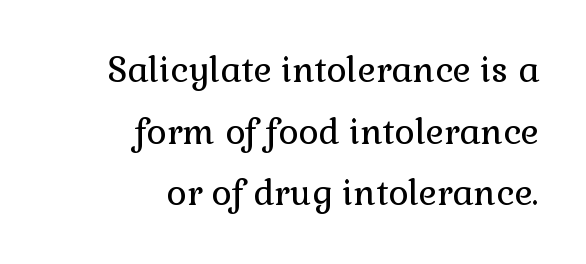
{"serif": "yes", "italic": "no", "bold": "no", "weight": "regular", "width": "normal", "stroke_contrast": "low", "x_height": "medium", "monospaced": "no", "underline": "no", "align": "right", "line_spacing_ratio": 1.76, "letter_spacing": "normal", "letter_spacing_em": 0.0, "glyph_px": 35}
